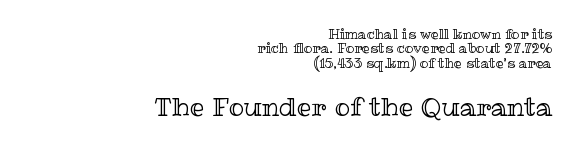
Reading down the block, your eye finds every line finishing at a fixed right position. This layout puts the modest block above and the oversized block below. The letters stand upright; this is a roman face. Each row of text sits above clean, open space. The letters sit at their default tracking, neither squeezed nor spread.
